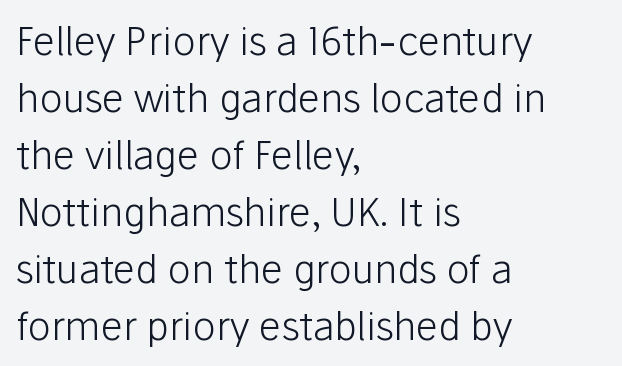
{"serif": "no", "italic": "no", "bold": "no", "weight": "light", "width": "normal", "stroke_contrast": "low", "x_height": "medium", "monospaced": "no", "underline": "no", "align": "left", "line_spacing": "normal", "line_spacing_ratio": 1.46, "letter_spacing": "normal", "letter_spacing_em": 0.0, "glyph_px": 39}
